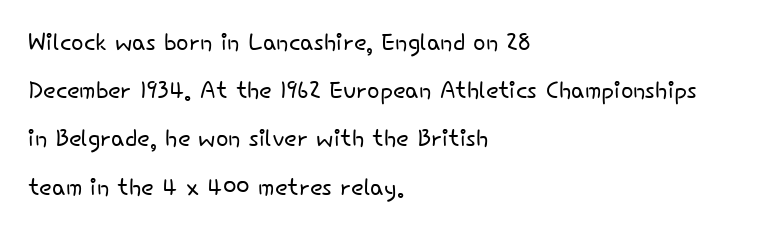
Default kerning and tracking; the words read as compact shapes. I'd call this a sans setting — the letters go barefoot. Is the stroke heavy? The answer is a plain regular-or-lighter. Quick note: interline space is typical. Upright lettering throughout.
